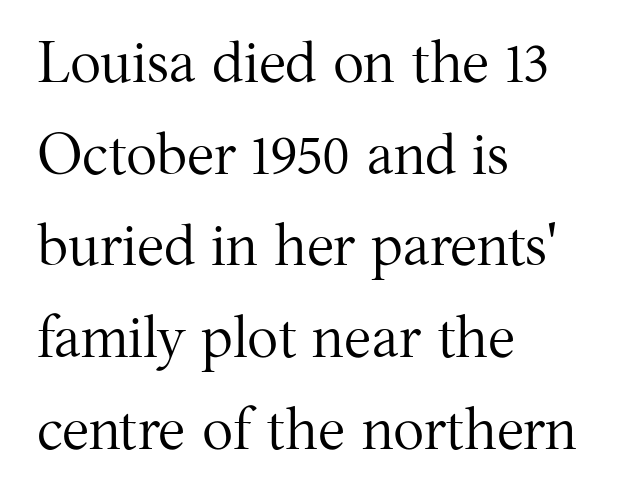
Words appear dense and cohesive because spacing is normal. Line spacing here is normal. Posture: upright roman. Character widths vary here, with narrow letters taking less room than wide ones.
